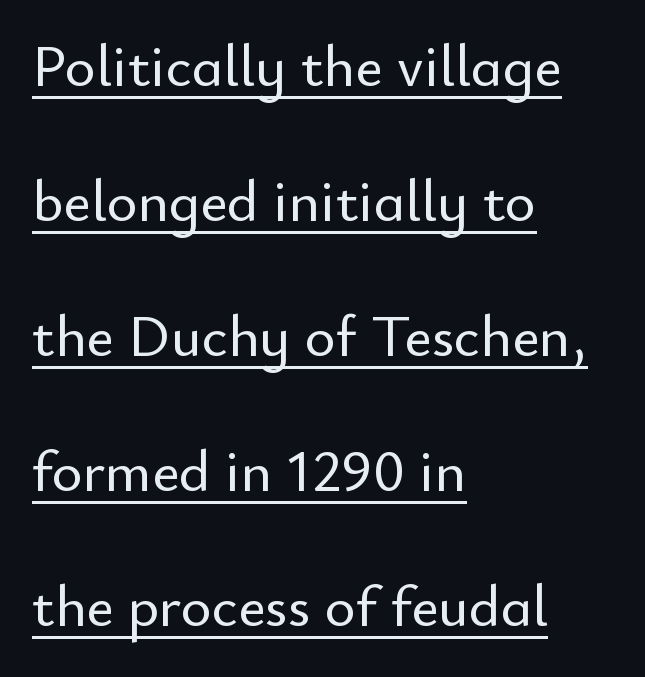
Notice how the passage keeps a crisp vertical edge on the left only. The letterforms sit shoulder to shoulder at normal distance. Notice the wide empty band between every row — that's loose leading. Is there any slant? The stems are plumb.
